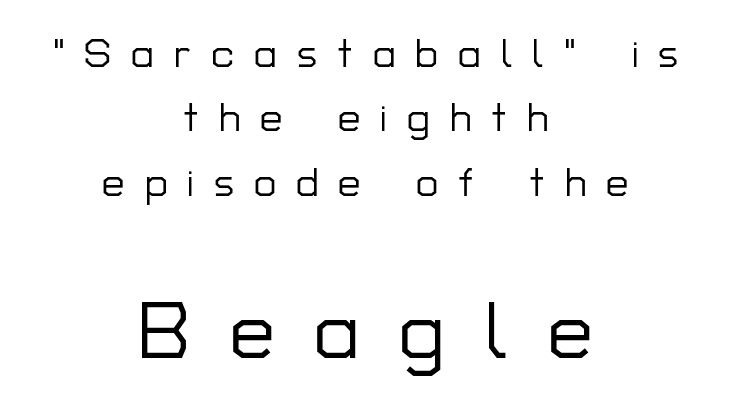
{"serif": "no", "italic": "no", "width": "normal", "stroke_contrast": "low", "x_height": "medium", "monospaced": "no", "underline": "no", "align": "center", "line_spacing": "normal", "line_spacing_ratio": 1.61, "letter_spacing": "wide", "letter_spacing_em": 0.5, "larger_block": "second", "size_ratio": 2.0, "glyph_px": 80}
